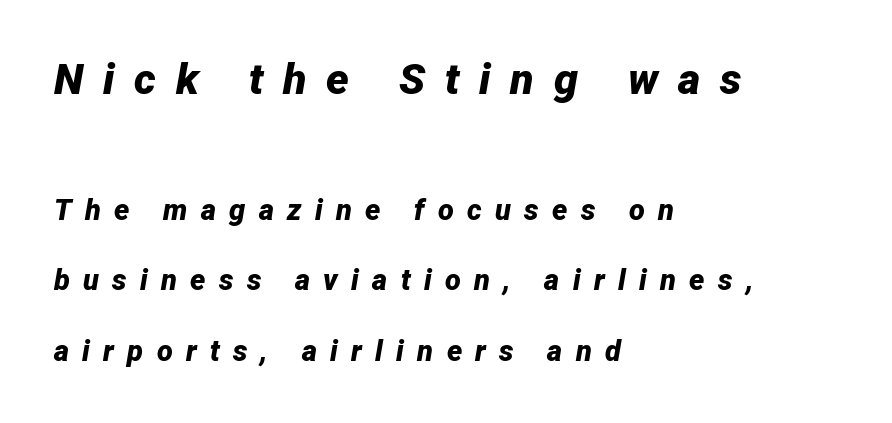
The image shows 43 px bold type, italic (leaning right); set left-aligned, loose line spacing (2.43x), unusually wide letter spacing (+0.46 em), not underlined; the first (top) block is 1.48x larger; low stroke contrast and a medium x-height.
